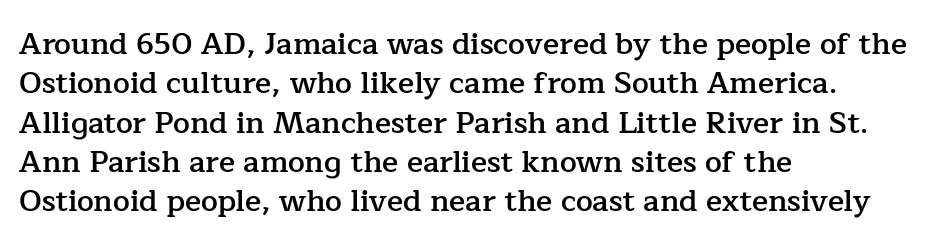
{"serif": "yes", "italic": "no", "bold": "semi", "weight": "semibold", "width": "normal", "stroke_contrast": "low", "x_height": "medium", "monospaced": "no", "underline": "no", "align": "left", "line_spacing": "normal", "line_spacing_ratio": 1.31, "letter_spacing": "normal", "letter_spacing_em": 0.0, "glyph_px": 30}
